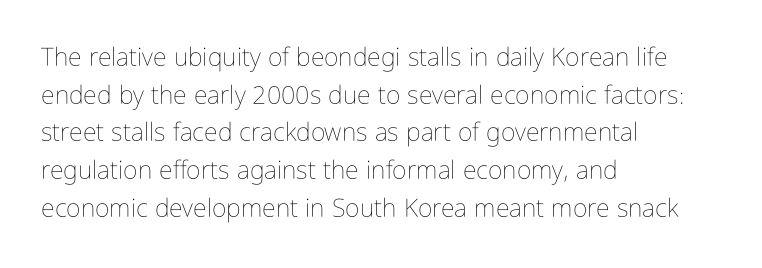
The face used here is rendered with its standard letterfit. Just letters on the line, the space beneath them empty. Caption: face not bold, strokes unweighted. Line spacing here is normal.
